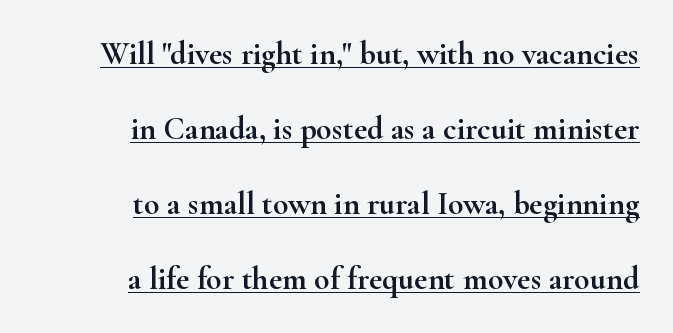
The image shows 32 px wide serif type, upright; set right-aligned, loose line spacing (2.34x), normal letter spacing, underlined; high stroke contrast and a small x-height.
